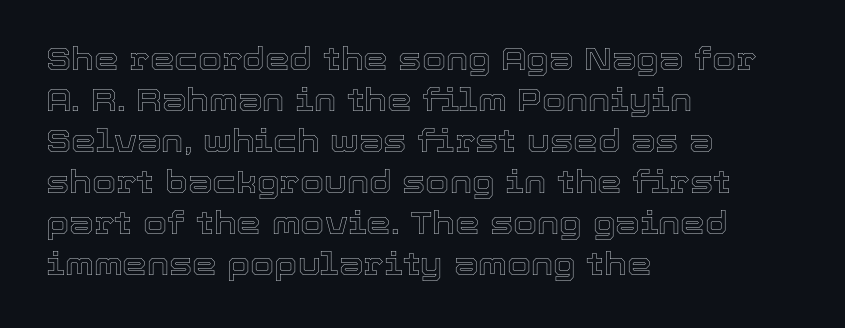
Glance below the letters and you will spot only blank space. This sample keeps an unexceptional amount of space between lines. Students, note that the glyphs here touch the page at normal intervals. Varying glyph widths throughout — classic text-font behaviour. Every stem runs plumb, perpendicular to the baseline. This rendering uses left alignment, leaving the right contour irregular.
